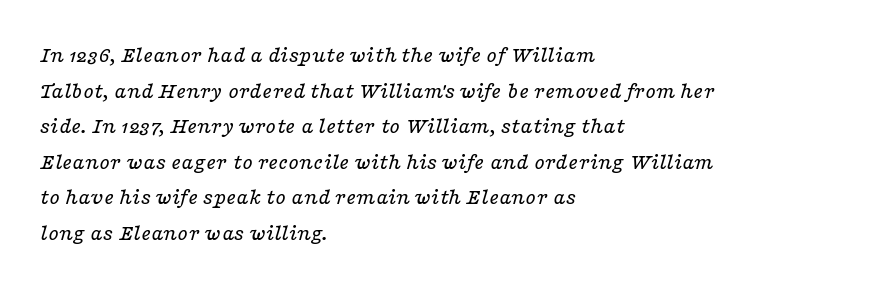
The image shows 24 px text type, italic (leaning right); set left-aligned, normal line spacing (1.48x), normal letter spacing, not underlined.
